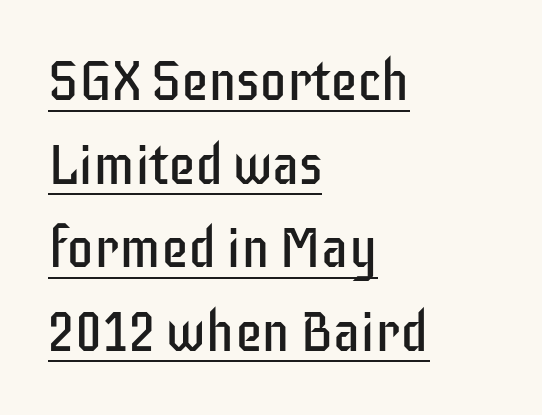
{"serif": "no", "italic": "no", "bold": "no", "weight": "regular", "width": "condensed", "stroke_contrast": "low", "x_height": "large", "monospaced": "no", "underline": "yes", "align": "left", "line_spacing": "normal", "line_spacing_ratio": 1.52, "letter_spacing": "normal", "letter_spacing_em": 0.0, "glyph_px": 55}
